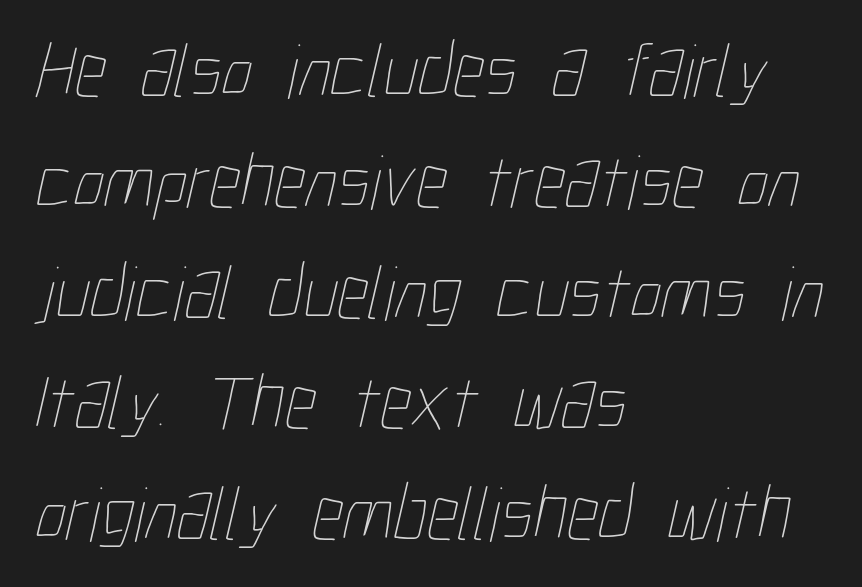
{"bold": "no", "weight": "thin", "width": "condensed", "stroke_contrast": "low", "x_height": "medium", "monospaced": "no", "underline": "no", "align": "left", "line_spacing": "normal", "line_spacing_ratio": 1.42, "letter_spacing": "normal", "letter_spacing_em": 0.0, "glyph_px": 78}
